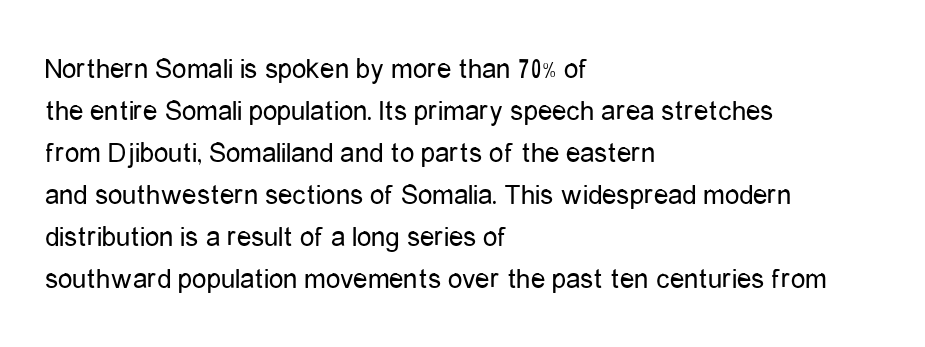
The image shows 29 px regular-weight, condensed sans-serif type, upright; set left-aligned, normal line spacing (1.45x), normal letter spacing, not underlined; low stroke contrast and a medium x-height.
